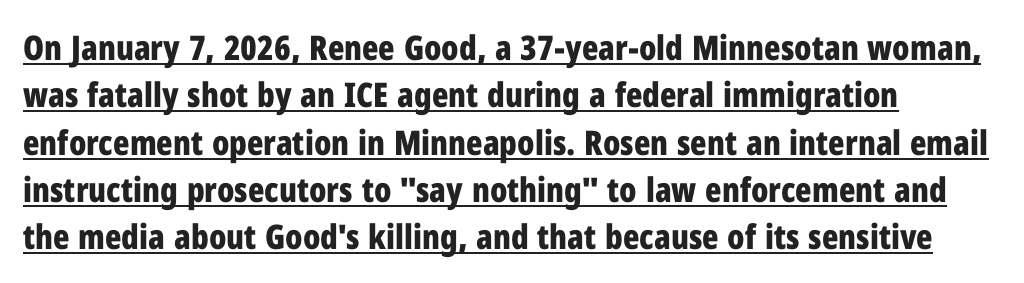
Q: Is the text bold? A: Yes.
Q: Is the text italic (slanted)? A: No, it is upright.
Q: Is the typeface a serif or a sans-serif typeface? A: Sans-serif.
Q: Is the text underlined? A: Yes.
Q: How is the paragraph aligned? A: Left-aligned.
Q: Is the spacing between letters normal or unusually wide? A: Normal.
Q: Is the spacing between lines tight, normal or loose? A: Normal.
Q: Width (condensed, normal, or wide)? A: Condensed.
Q: Stroke contrast? A: Low.
Q: x-height? A: Medium.
Q: Monospaced? A: No.
